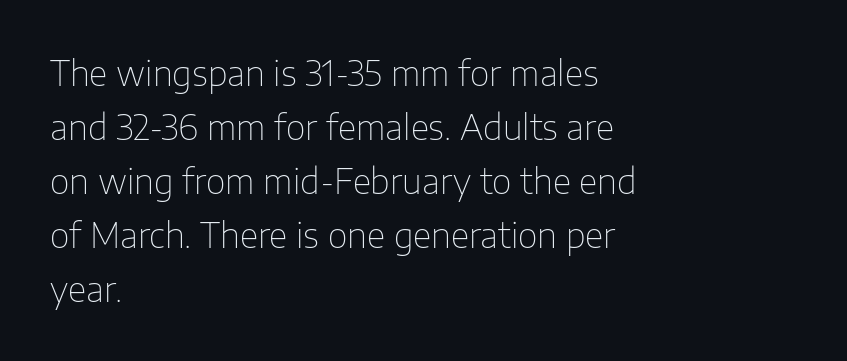
Think of a printed novel: that variable character pitch is what you see here. Regular leading. The type family on display is of the sans-serif kind. Layout note: lines flush left. The strokes carry an ordinary text weight at most.
